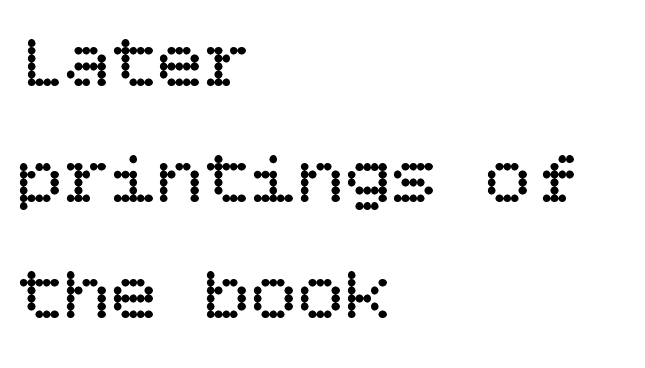
Q: Is the text bold? A: No.
Q: Is the text italic (slanted)? A: No, it is upright.
Q: Is the text underlined? A: No.
Q: How is the paragraph aligned? A: Left-aligned.
Q: Is the spacing between letters normal or unusually wide? A: Normal.
Q: Is the spacing between lines tight, normal or loose? A: Normal.
Q: Width (condensed, normal, or wide)? A: Normal.
Q: Stroke contrast? A: Low.
Q: x-height? A: Large.
